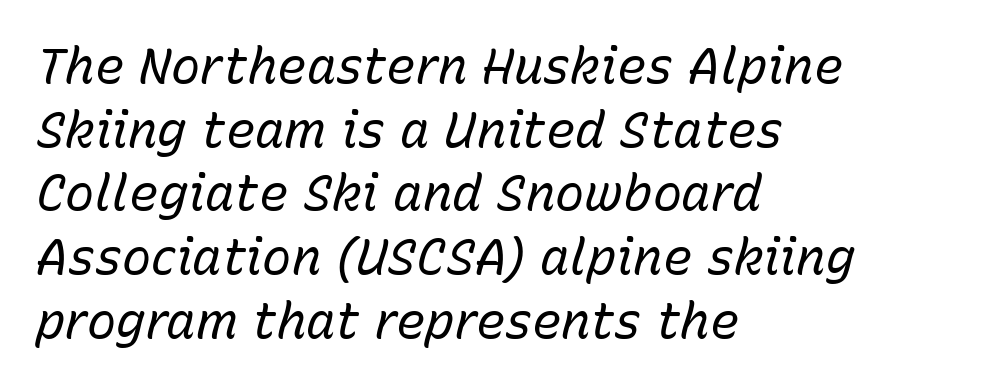
Q: Is the text bold? A: No.
Q: Is the text italic (slanted)? A: Yes, it leans right by about 15 degrees.
Q: Is the text underlined? A: No.
Q: How is the paragraph aligned? A: Left-aligned.
Q: Is the spacing between letters normal or unusually wide? A: Normal.
Q: Is the spacing between lines tight, normal or loose? A: Normal.
Q: Width (condensed, normal, or wide)? A: Normal.
Q: Stroke contrast? A: Low.
Q: x-height? A: Medium.
Q: Monospaced? A: No.
